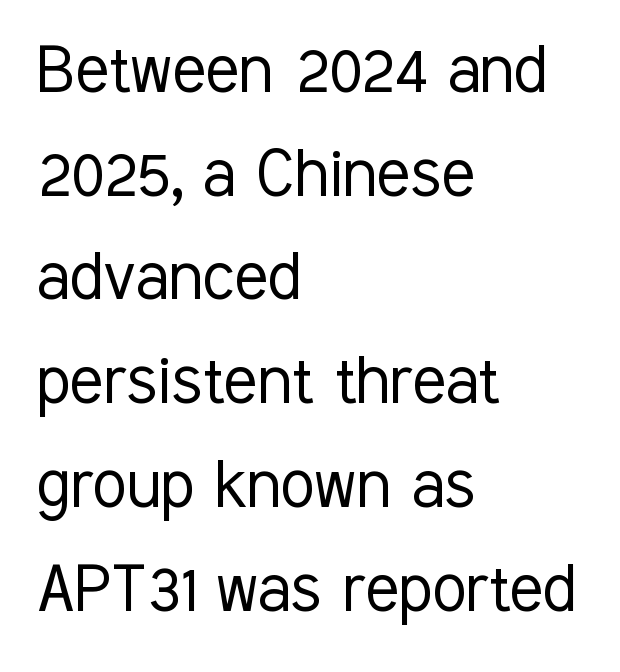
{"serif": "no", "italic": "no", "bold": "no", "weight": "light", "width": "condensed", "stroke_contrast": "low", "x_height": "medium", "monospaced": "no", "underline": "no", "align": "left", "line_spacing": "normal", "line_spacing_ratio": 1.33, "letter_spacing": "normal", "letter_spacing_em": 0.0, "glyph_px": 78}
